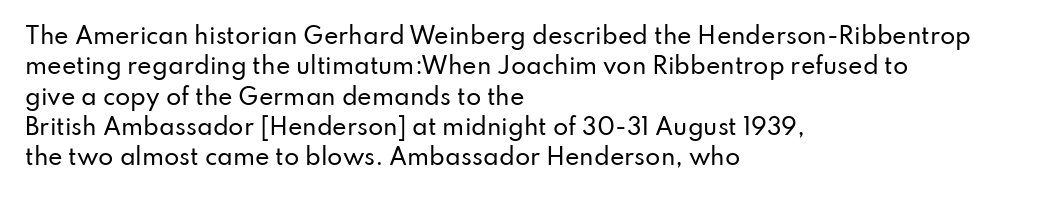
{"italic": "no", "underline": "no", "align": "left", "line_spacing": "normal", "line_spacing_ratio": 1.38, "letter_spacing": "normal", "letter_spacing_em": 0.0, "glyph_px": 22}
